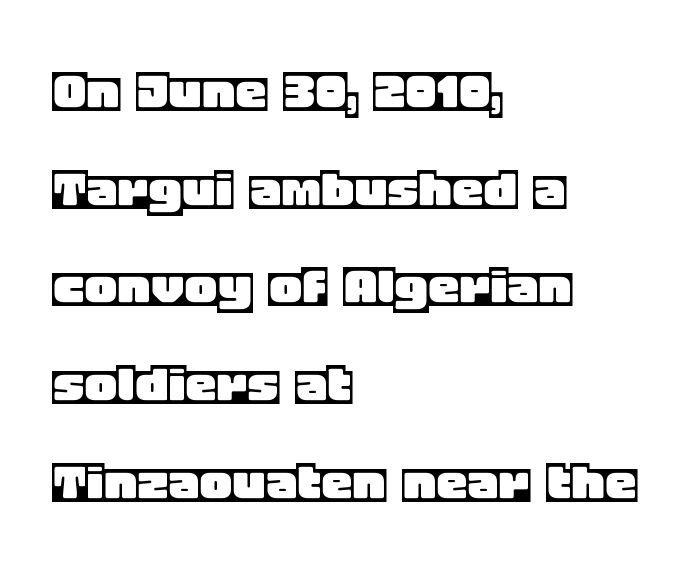
{"italic": "no", "width": "normal", "x_height": "large", "monospaced": "no", "underline": "no", "align": "left", "line_spacing": "normal", "line_spacing_ratio": 1.55, "letter_spacing": "normal", "letter_spacing_em": 0.0, "glyph_px": 63}
